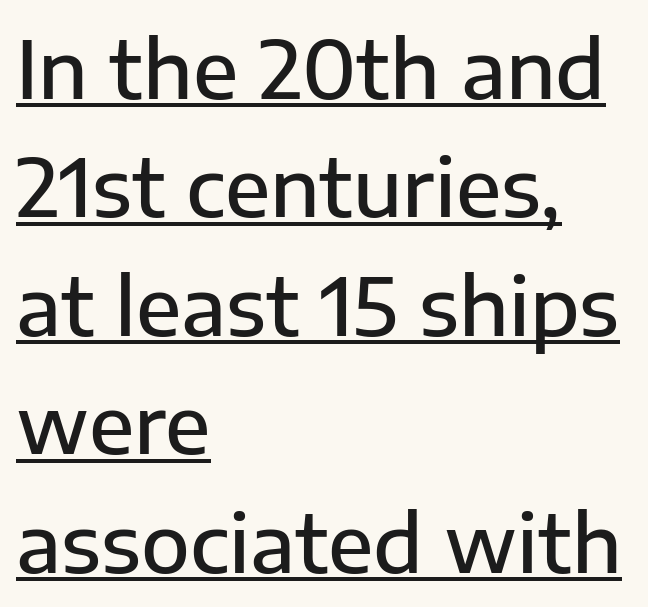
The image shows 80 px semibold sans-serif type, upright; set left-aligned, normal line spacing (1.48x), normal letter spacing, underlined; low stroke contrast and a medium x-height.
